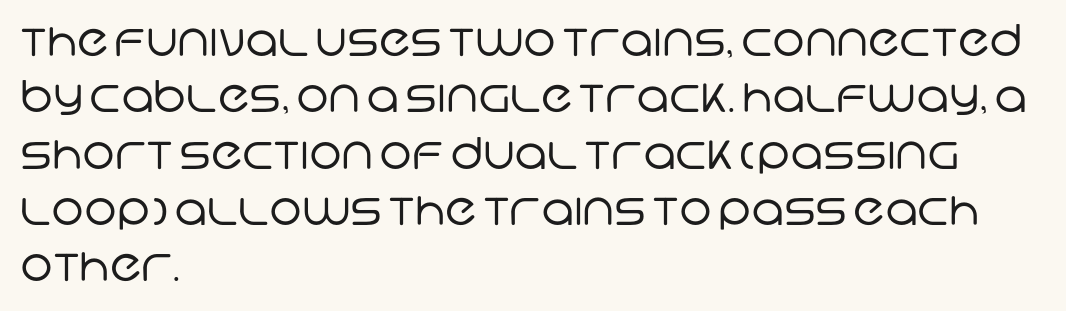
{"serif": "no", "bold": "no", "weight": "regular", "width": "normal", "stroke_contrast": "low", "x_height": "large", "monospaced": "no", "underline": "no", "align": "left", "line_spacing": "normal", "line_spacing_ratio": 1.28, "letter_spacing": "normal", "letter_spacing_em": 0.0, "glyph_px": 44}
